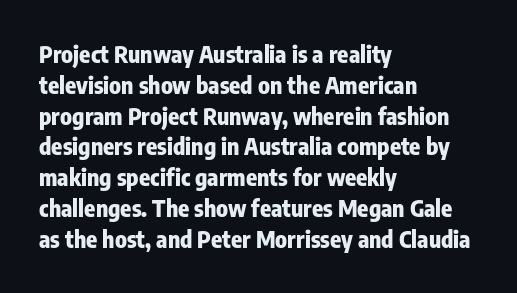
Q: Is the text bold? A: Yes.
Q: Is the text italic (slanted)? A: No, it is upright.
Q: Is the text underlined? A: No.
Q: How is the paragraph aligned? A: Left-aligned.
Q: Is the spacing between letters normal or unusually wide? A: Normal.
Q: Is the spacing between lines tight, normal or loose? A: Normal.
